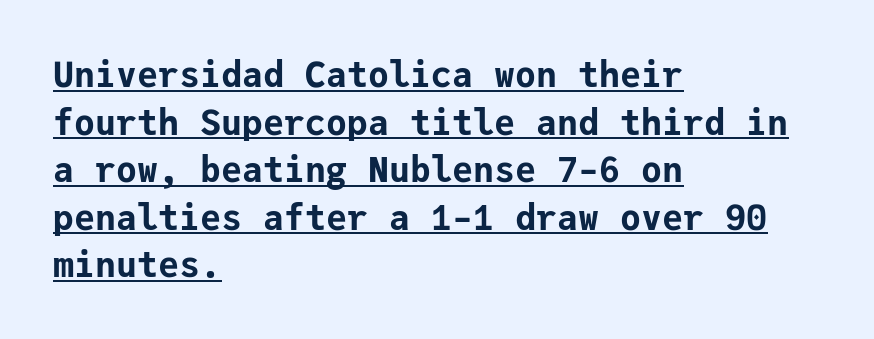
Q: Is the text bold? A: Yes.
Q: Is the text italic (slanted)? A: No, it is upright.
Q: Is the typeface a serif or a sans-serif typeface? A: Sans-serif.
Q: Is the text underlined? A: Yes.
Q: How is the paragraph aligned? A: Left-aligned.
Q: Is the spacing between letters normal or unusually wide? A: Normal.
Q: Is the spacing between lines tight, normal or loose? A: Normal.
Q: Width (condensed, normal, or wide)? A: Normal.
Q: Stroke contrast? A: Low.
Q: x-height? A: Medium.
Q: Monospaced? A: Yes.
